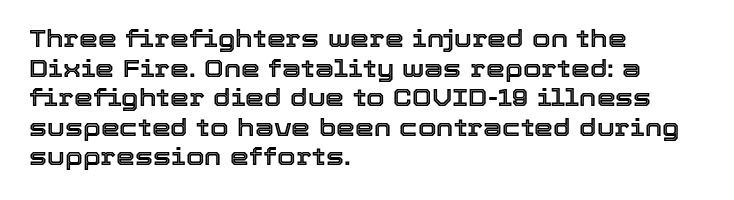
The image shows 24 px text type, upright; set left-aligned, line spacing 1.23x, normal letter spacing, not underlined.
